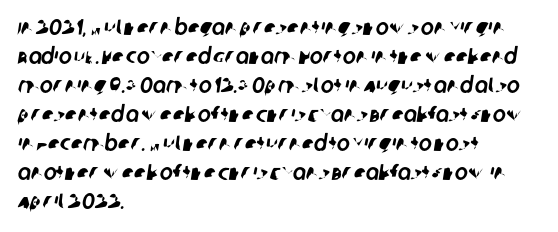
{"underline": "no", "align": "left", "line_spacing": "normal", "line_spacing_ratio": 1.32, "letter_spacing": "normal", "letter_spacing_em": 0.0, "glyph_px": 22}
